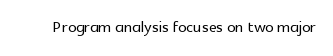
Every character sits straight up, as roman type does. The string is rendered with underlining switched off. Students, note that the glyphs here touch the page at normal intervals.
